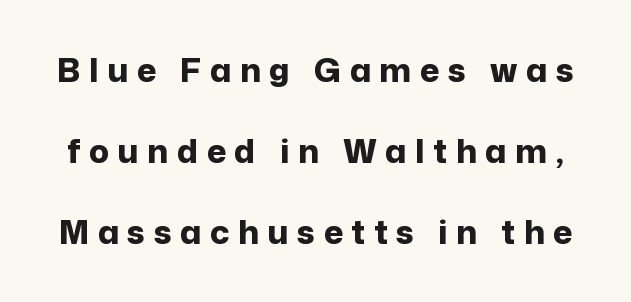
{"serif": "no", "italic": "no", "bold": "yes", "weight": "bold", "width": "normal", "stroke_contrast": "low", "x_height": "medium", "monospaced": "no", "underline": "no", "line_spacing": "loose", "line_spacing_ratio": 2.46, "letter_spacing": "wide", "letter_spacing_em": 0.26, "glyph_px": 33}
